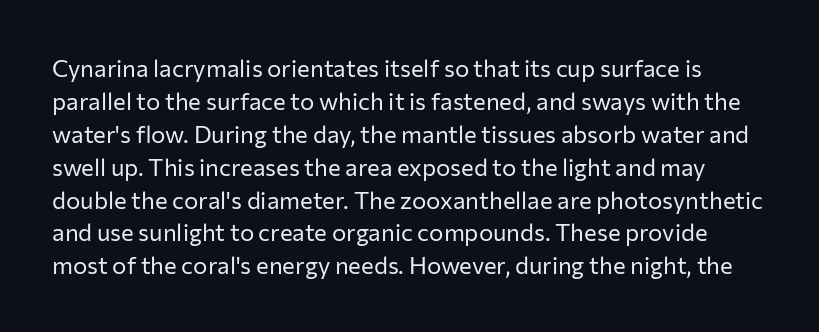
The image shows 24 px text type, upright; set normal line spacing (1.37x), normal letter spacing, not underlined.
